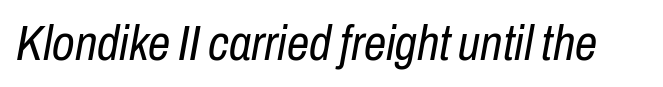
{"italic": "yes", "lean": "right", "slant_degrees": 10, "bold": "no", "weight": "regular", "width": "condensed", "stroke_contrast": "low", "x_height": "medium", "monospaced": "no", "underline": "no", "letter_spacing": "normal", "letter_spacing_em": 0.0, "glyph_px": 50}
